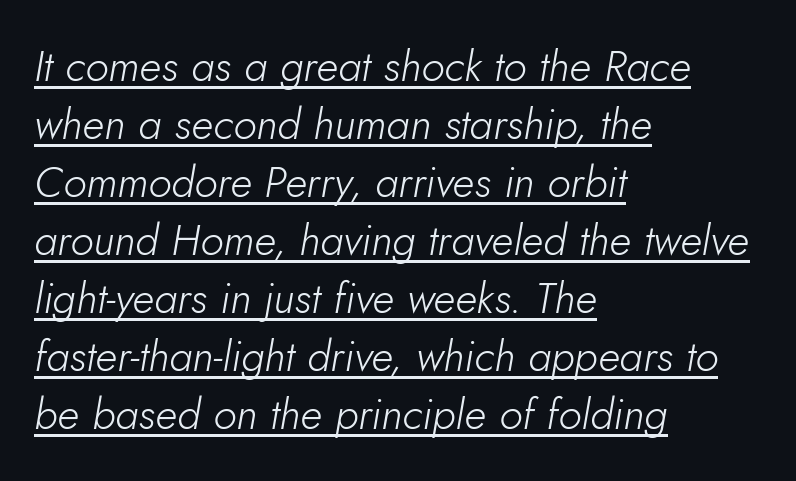
Q: Is the text bold? A: No.
Q: Is the text italic (slanted)? A: Yes, it leans right by about 5 degrees.
Q: Is the text underlined? A: Yes.
Q: How is the paragraph aligned? A: Left-aligned.
Q: Is the spacing between letters normal or unusually wide? A: Normal.
Q: Is the spacing between lines tight, normal or loose? A: Normal.
Q: Width (condensed, normal, or wide)? A: Normal.
Q: Stroke contrast? A: Low.
Q: x-height? A: Small.
Q: Monospaced? A: No.
